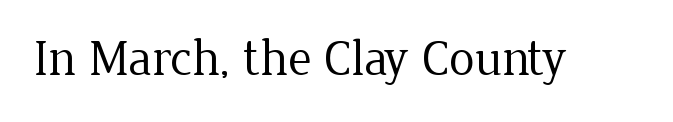
Q: Is the text bold? A: No.
Q: Is the text italic (slanted)? A: No, it is upright.
Q: Is the typeface a serif or a sans-serif typeface? A: Serif.
Q: Is the text underlined? A: No.
Q: Is the spacing between letters normal or unusually wide? A: Normal.
Q: Width (condensed, normal, or wide)? A: Normal.
Q: Stroke contrast? A: Low.
Q: x-height? A: Medium.
Q: Monospaced? A: No.
